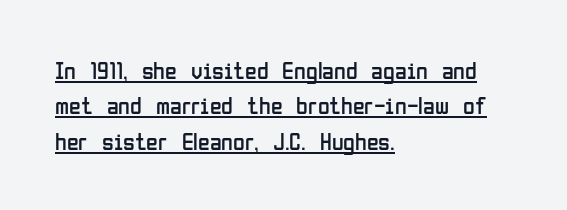
The image shows 24 px text type, upright; set left-aligned, normal line spacing (1.47x), normal letter spacing, underlined.
